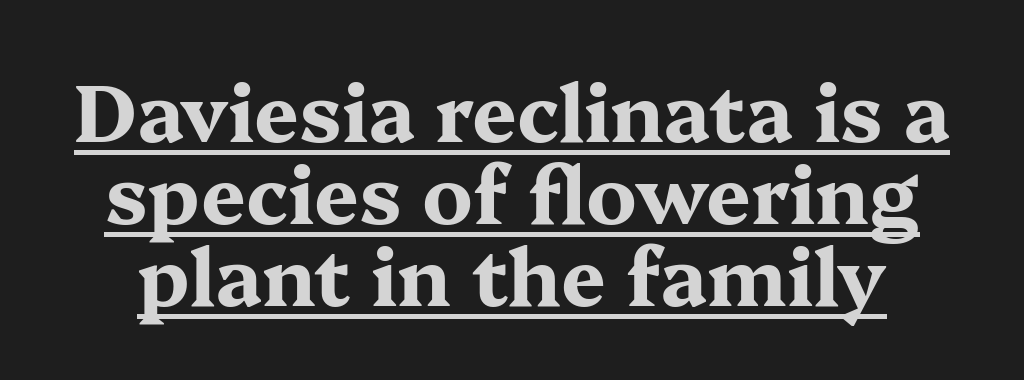
Q: Is the text bold? A: Yes.
Q: Is the text italic (slanted)? A: No, it is upright.
Q: Is the typeface a serif or a sans-serif typeface? A: Serif.
Q: Is the text underlined? A: Yes.
Q: Is the spacing between letters normal or unusually wide? A: Normal.
Q: Is the spacing between lines tight, normal or loose? A: Tight.
Q: Width (condensed, normal, or wide)? A: Wide.
Q: Stroke contrast? A: Medium.
Q: x-height? A: Medium.
Q: Monospaced? A: No.
